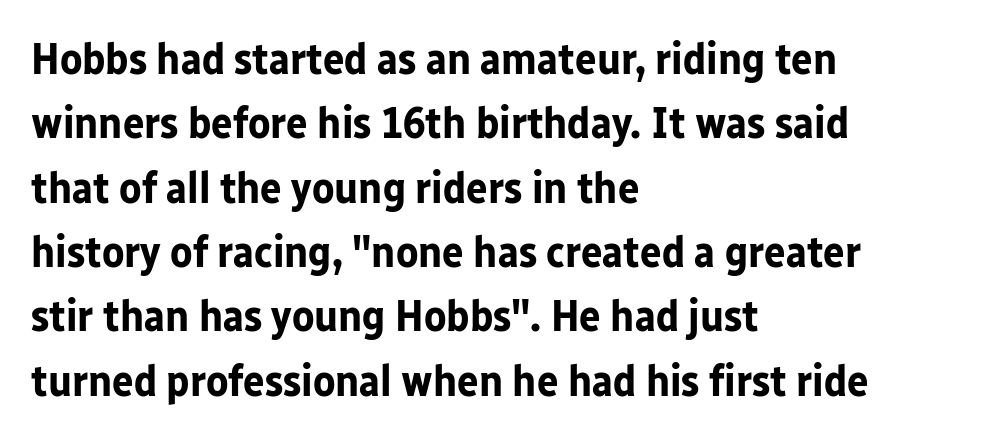
The area under the type is left untouched. What's the leading like? Ordinary, nothing unusual. This is the regular roman posture of the typeface. This sample uses a sans-serif face. Line beginnings align vertically; line endings do not. The face used here is proportionally spaced, like ordinary book or web type.
